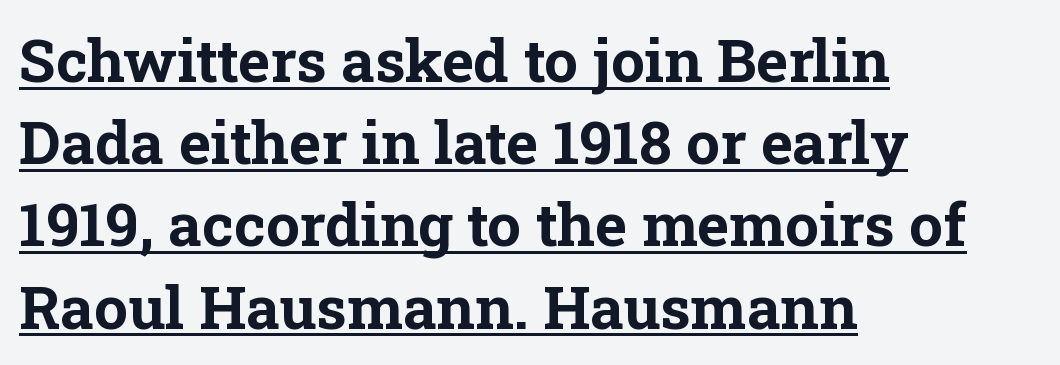
{"serif": "yes", "italic": "no", "bold": "yes", "weight": "bold", "width": "normal", "stroke_contrast": "low", "x_height": "medium", "monospaced": "no", "underline": "yes", "align": "left", "line_spacing": "normal", "line_spacing_ratio": 1.37, "letter_spacing": "normal", "letter_spacing_em": 0.0, "glyph_px": 60}
